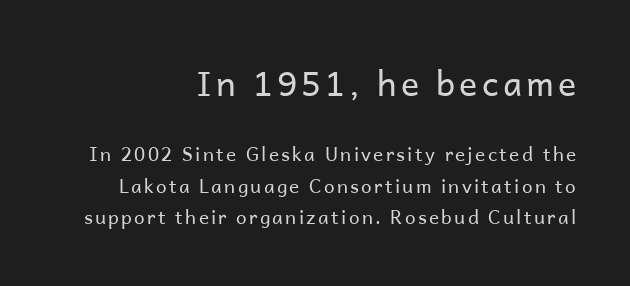
Q: Is the text bold? A: No.
Q: Is the text italic (slanted)? A: No, it is upright.
Q: Is the typeface a serif or a sans-serif typeface? A: Sans-serif.
Q: Is the text underlined? A: No.
Q: How is the paragraph aligned? A: Right-aligned.
Q: Is the spacing between lines tight, normal or loose? A: Normal.
Q: Which block of text is set in a larger size, the first (top) or the second (bottom)? A: The first (top) one.
Q: Width (condensed, normal, or wide)? A: Normal.
Q: Stroke contrast? A: Low.
Q: x-height? A: Medium.
Q: Monospaced? A: No.
